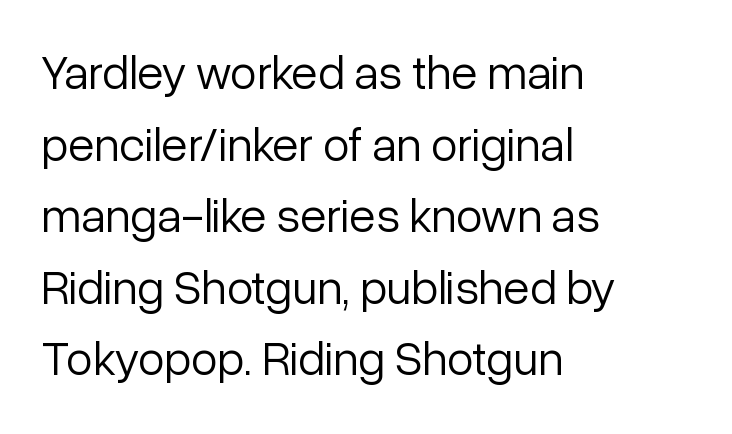
Check the space under the baseline: it is left empty. Think standard paragraph weight, or any step lighter than that. Regarding serifs, this sample does without them. No extra tracking has been applied to these lines. A roman cut, with each character standing at attention. Is this a fixed-width face? No — the glyphs have proportional, varying widths.
